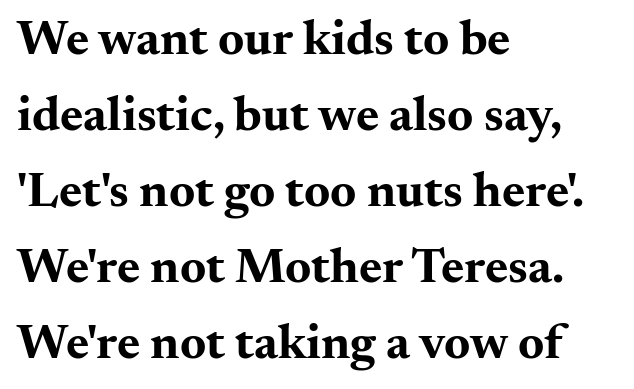
The image shows 50 px bold, wide serif type, upright; set left-aligned, normal line spacing (1.52x), normal letter spacing, not underlined; medium stroke contrast and a small x-height.
